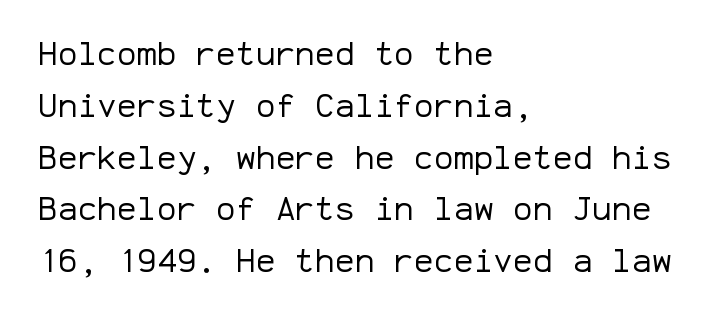
Compared with a typical body face, this is equally light or lighter still. Leading matches the norm, producing a regular column. Nothing unusual about the tracking: characters are spaced as the font intends. Serif or sans? Sans — the stroke terminals are bare. The lines in this sample share a left origin and differ only in where they stop.
